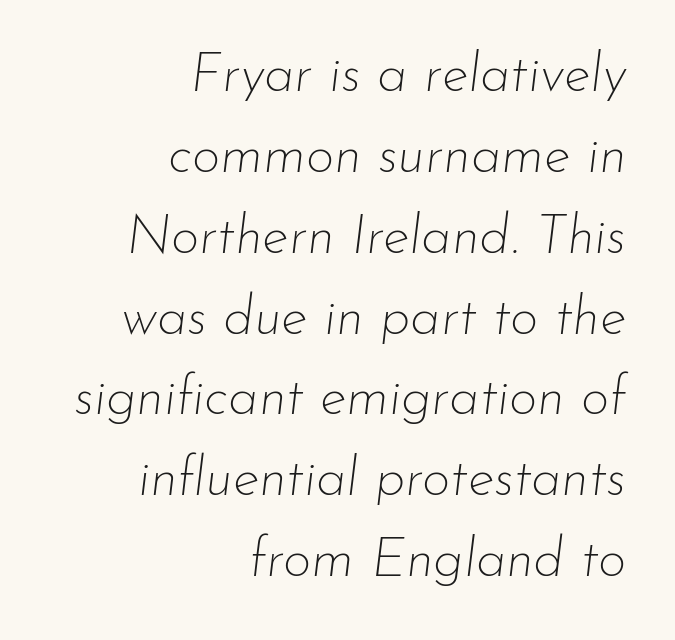
The type is set solid horizontally, with unmodified tracking. Heft: none added — not bold. The letters advance in unequal steps, a hallmark of proportional type. The face used here has a pronounced slope to its letters. Short and long lines alike share a common ending point at right. Rows of type keep a routine distance in the vertical direction.
